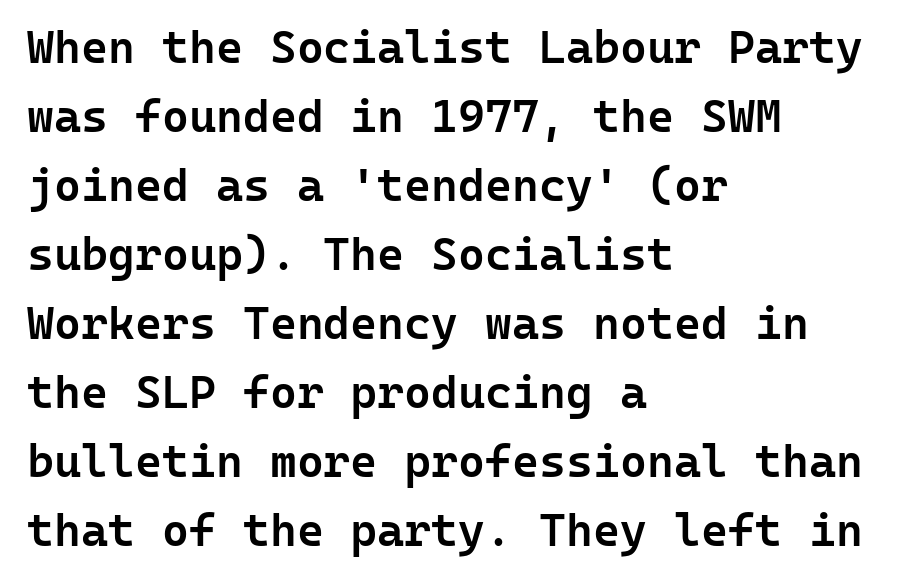
Summary of weight: moderately heavy, a semibold. Looks like terminal output: every glyph gets an equal slot. The rendering anchors every line to the left-hand side. The space directly below the letters is spotless.
